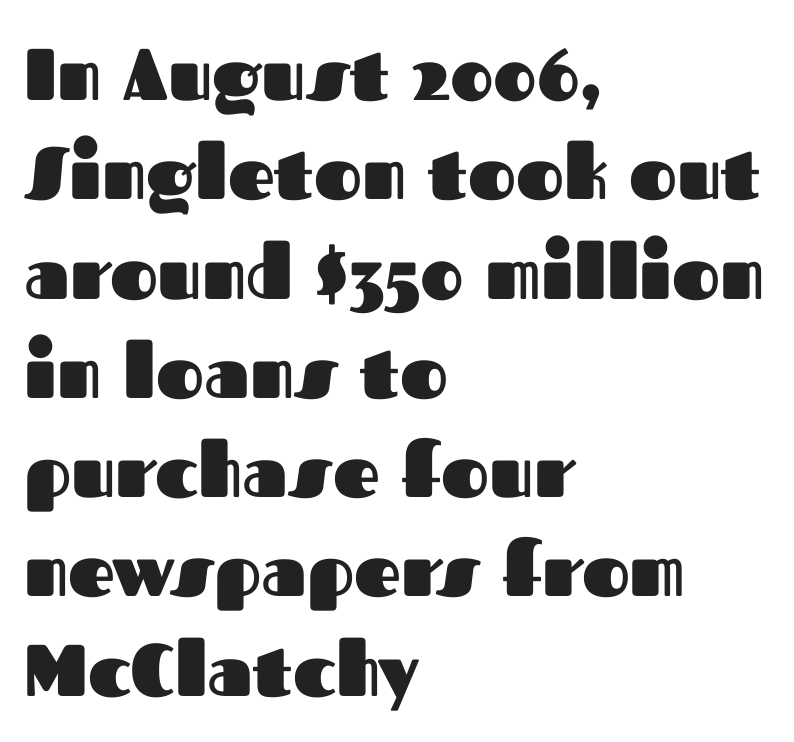
{"serif": "no", "italic": "no", "bold": "yes", "weight": "heavy", "width": "normal", "stroke_contrast": "medium", "x_height": "medium", "monospaced": "no", "underline": "no", "align": "left", "line_spacing": "normal", "line_spacing_ratio": 1.36, "letter_spacing": "normal", "letter_spacing_em": 0.0, "glyph_px": 73}
